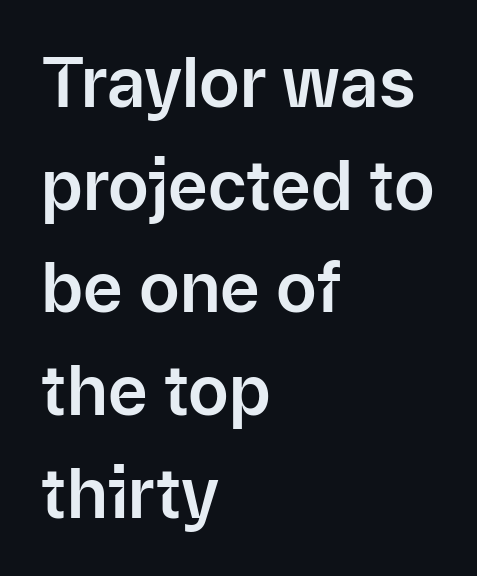
Q: Is the text italic (slanted)? A: No, it is upright.
Q: Is the typeface a serif or a sans-serif typeface? A: Sans-serif.
Q: Is the text underlined? A: No.
Q: How is the paragraph aligned? A: Left-aligned.
Q: Is the spacing between letters normal or unusually wide? A: Normal.
Q: Is the spacing between lines tight, normal or loose? A: Normal.
Q: Width (condensed, normal, or wide)? A: Normal.
Q: Stroke contrast? A: Low.
Q: x-height? A: Medium.
Q: Monospaced? A: No.
